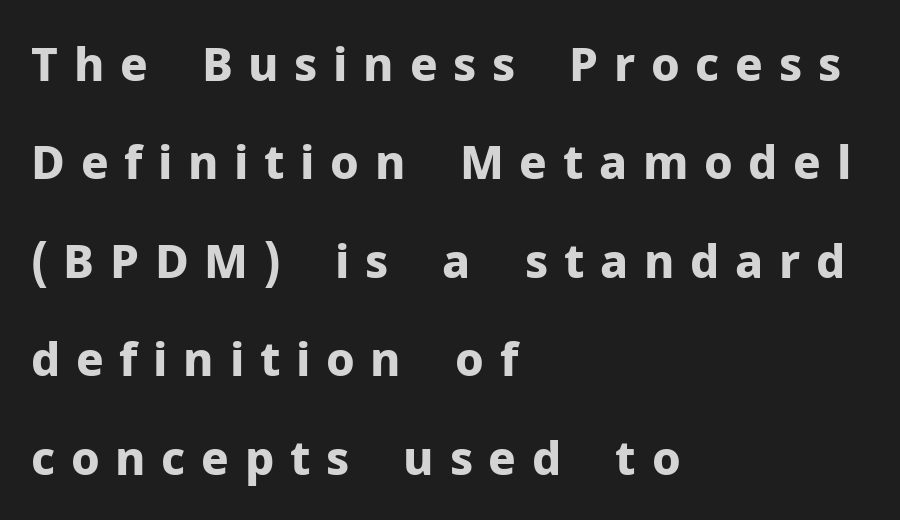
Q: Is the text bold? A: Yes.
Q: Is the text italic (slanted)? A: No, it is upright.
Q: Is the typeface a serif or a sans-serif typeface? A: Sans-serif.
Q: Is the text underlined? A: No.
Q: How is the paragraph aligned? A: Left-aligned.
Q: Is the spacing between letters normal or unusually wide? A: Unusually wide.
Q: Is the spacing between lines tight, normal or loose? A: Loose.
Q: Width (condensed, normal, or wide)? A: Normal.
Q: Stroke contrast? A: Low.
Q: x-height? A: Medium.
Q: Monospaced? A: No.
